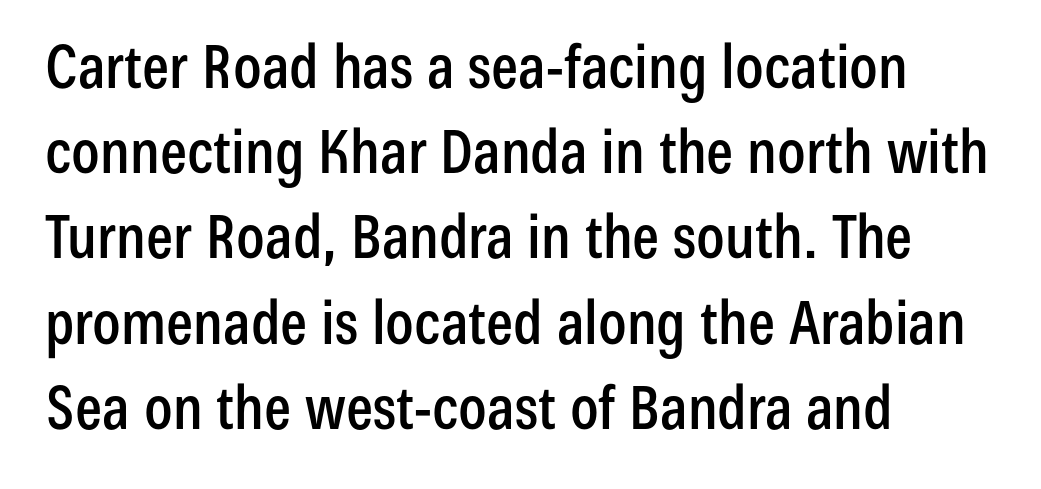
{"serif": "no", "italic": "no", "width": "condensed", "stroke_contrast": "low", "x_height": "medium", "monospaced": "no", "underline": "no", "align": "left", "line_spacing": "normal", "line_spacing_ratio": 1.42, "letter_spacing": "normal", "letter_spacing_em": 0.0, "glyph_px": 60}
